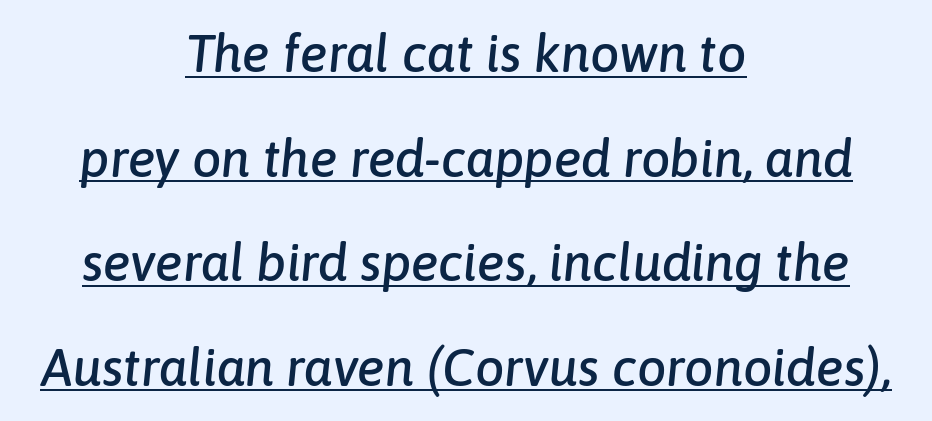
Q: Is the text italic (slanted)? A: Yes, it leans right by about 6 degrees.
Q: Is the text underlined? A: Yes.
Q: How is the paragraph aligned? A: Centered.
Q: Is the spacing between letters normal or unusually wide? A: Normal.
Q: Is the spacing between lines tight, normal or loose? A: Loose.
Q: Width (condensed, normal, or wide)? A: Normal.
Q: Stroke contrast? A: Low.
Q: x-height? A: Medium.
Q: Monospaced? A: No.
